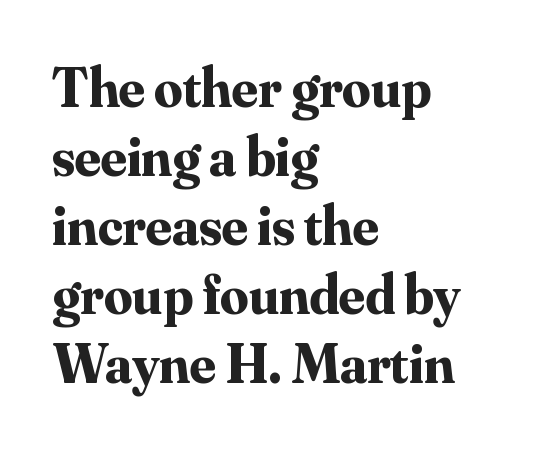
Q: Is the text bold? A: Yes.
Q: Is the text italic (slanted)? A: No, it is upright.
Q: Is the typeface a serif or a sans-serif typeface? A: Serif.
Q: Is the text underlined? A: No.
Q: How is the paragraph aligned? A: Left-aligned.
Q: Is the spacing between letters normal or unusually wide? A: Normal.
Q: Width (condensed, normal, or wide)? A: Normal.
Q: Stroke contrast? A: Medium.
Q: x-height? A: Small.
Q: Monospaced? A: No.
